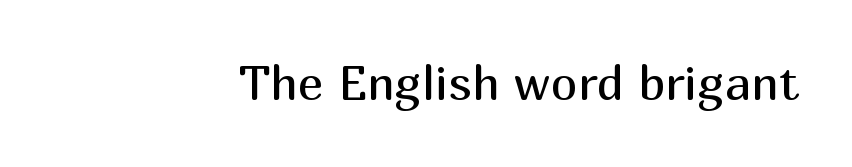
Q: Is the text bold? A: No.
Q: Is the text italic (slanted)? A: No, it is upright.
Q: Is the typeface a serif or a sans-serif typeface? A: Sans-serif.
Q: Is the text underlined? A: No.
Q: Is the spacing between letters normal or unusually wide? A: Normal.
Q: Width (condensed, normal, or wide)? A: Normal.
Q: Stroke contrast? A: Medium.
Q: x-height? A: Medium.
Q: Monospaced? A: No.
